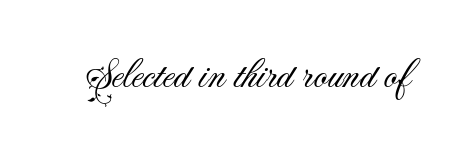
{"serif": "no", "bold": "no", "weight": "light", "width": "normal", "stroke_contrast": "medium", "x_height": "small", "monospaced": "no", "underline": "no", "letter_spacing": "normal", "letter_spacing_em": 0.0, "glyph_px": 42}
